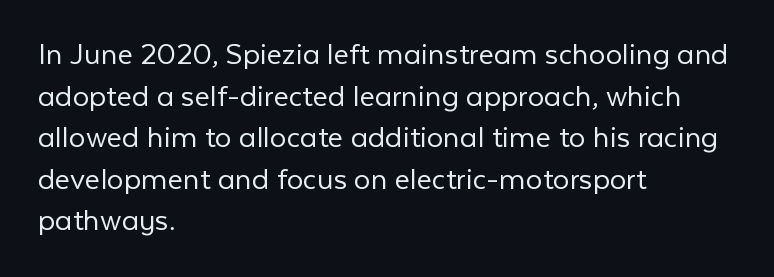
The image shows 33 px light sans-serif type, upright; set left-aligned, normal line spacing (1.26x), normal letter spacing, not underlined; low stroke contrast and a medium x-height.
